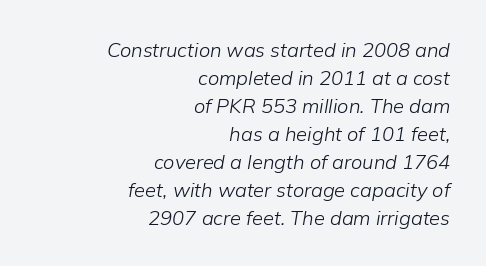
The image shows 20 px text type, italic (leaning right); set right-aligned, normal line spacing (1.4x), normal letter spacing, not underlined.
